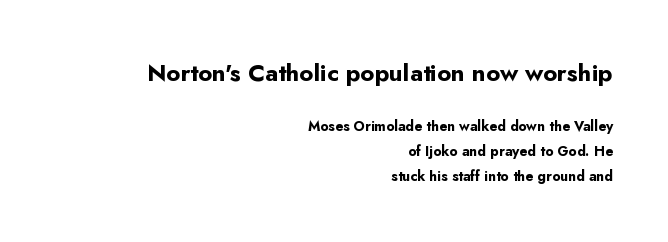
Whoever set this made the first block the dominant, larger element. Default kerning and tracking; the words read as compact shapes. The specimen reads as upright at a glance. The glyphs are unaccompanied by any horizontal stroke below them. The compositor pushed each line to the right boundary. Look at the stroke-to-counter ratio: heavy, a bold.
